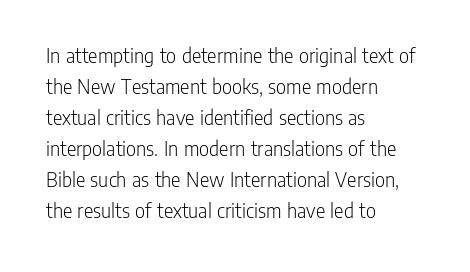
{"italic": "no", "bold": "no", "underline": "no", "align": "left", "line_spacing": "normal", "line_spacing_ratio": 1.41, "letter_spacing": "normal", "letter_spacing_em": 0.0, "glyph_px": 22}
